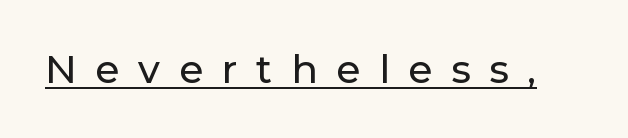
Q: Is the text italic (slanted)? A: No, it is upright.
Q: Is the typeface a serif or a sans-serif typeface? A: Sans-serif.
Q: Is the text underlined? A: Yes.
Q: Is the spacing between letters normal or unusually wide? A: Unusually wide.
Q: Width (condensed, normal, or wide)? A: Normal.
Q: Stroke contrast? A: Low.
Q: x-height? A: Medium.
Q: Monospaced? A: No.
